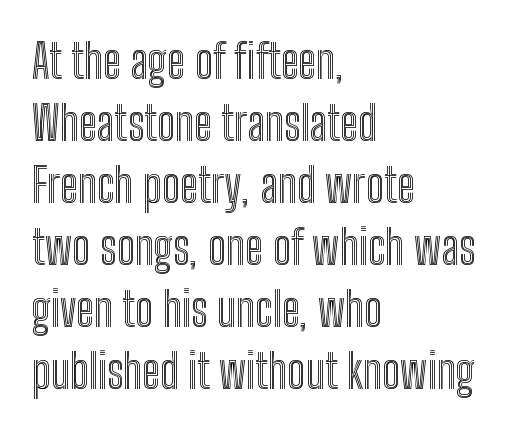
Every row of glyphs begins at an identical x-position on the left. Upright lettering throughout. You could not count columns in this text — the font is proportionally spaced. The zone under the glyphs is completely vacant. The letters sit at their default tracking, neither squeezed nor spread. A typesetter would call this leading conventional body-copy spacing.
